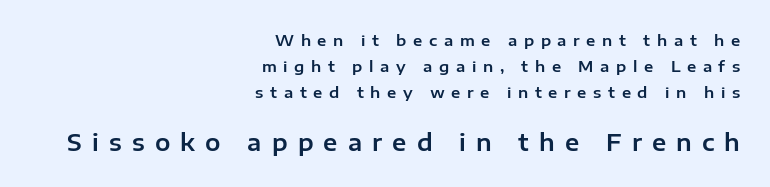
You get the small type first, then a jump to larger type. You can tell it's not italic because the verticals are truly vertical. The string is rendered with underlining switched off. Typeset ragged left — the right edge is the straight one. Caption: expanded tracking, letters set apart.
